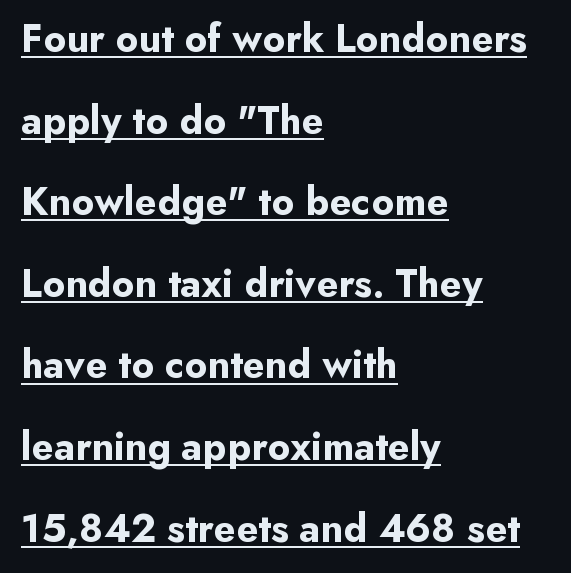
{"serif": "no", "italic": "no", "bold": "yes", "weight": "bold", "width": "normal", "stroke_contrast": "low", "x_height": "small", "monospaced": "no", "underline": "yes", "align": "left", "line_spacing": "loose", "line_spacing_ratio": 2.04, "letter_spacing": "normal", "letter_spacing_em": 0.0, "glyph_px": 40}
